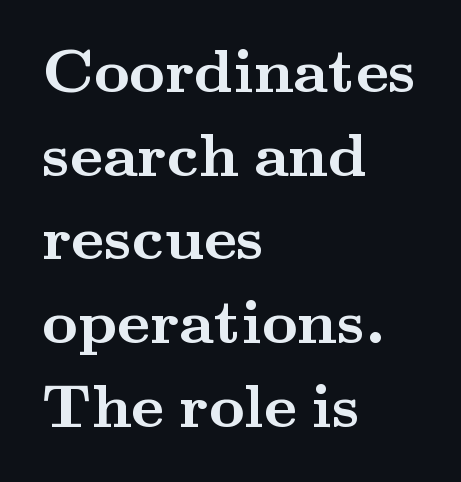
The image shows 62 px semibold, wide serif type, upright; set left-aligned, normal line spacing (1.35x), normal letter spacing, not underlined; medium stroke contrast and a small x-height.
